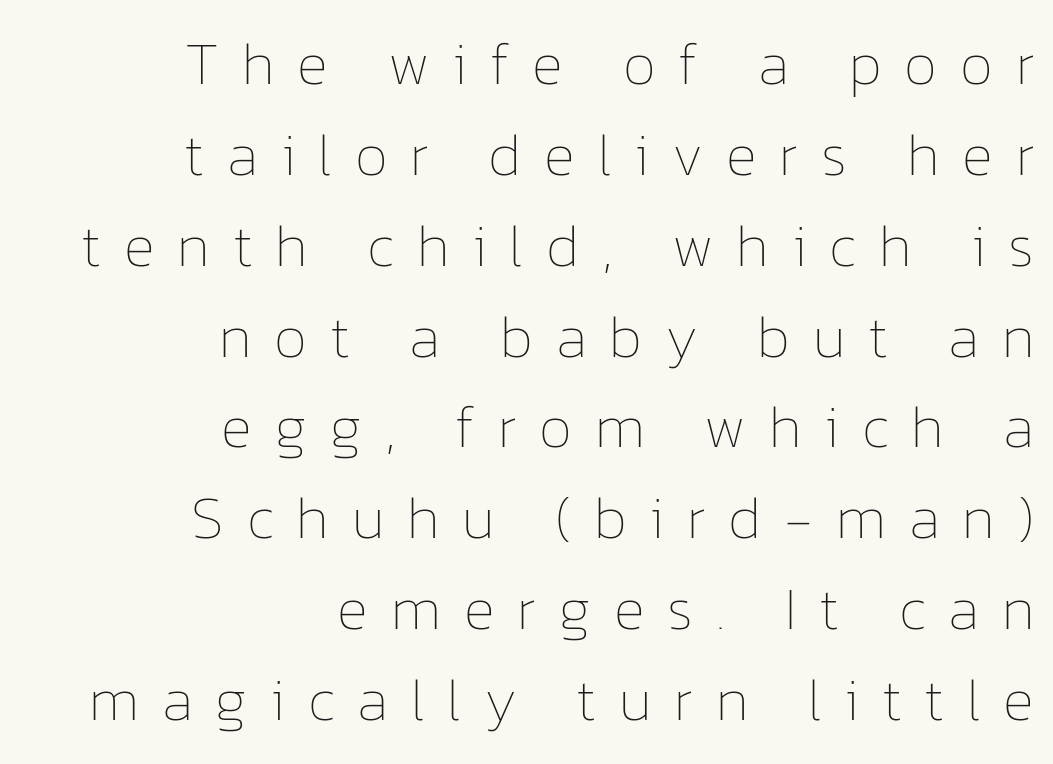
Q: Is the text bold? A: No.
Q: Is the text italic (slanted)? A: No, it is upright.
Q: Is the text underlined? A: No.
Q: How is the paragraph aligned? A: Right-aligned.
Q: Is the spacing between letters normal or unusually wide? A: Unusually wide.
Q: Is the spacing between lines tight, normal or loose? A: Normal.
Q: Width (condensed, normal, or wide)? A: Normal.
Q: Stroke contrast? A: Low.
Q: x-height? A: Medium.
Q: Monospaced? A: No.
